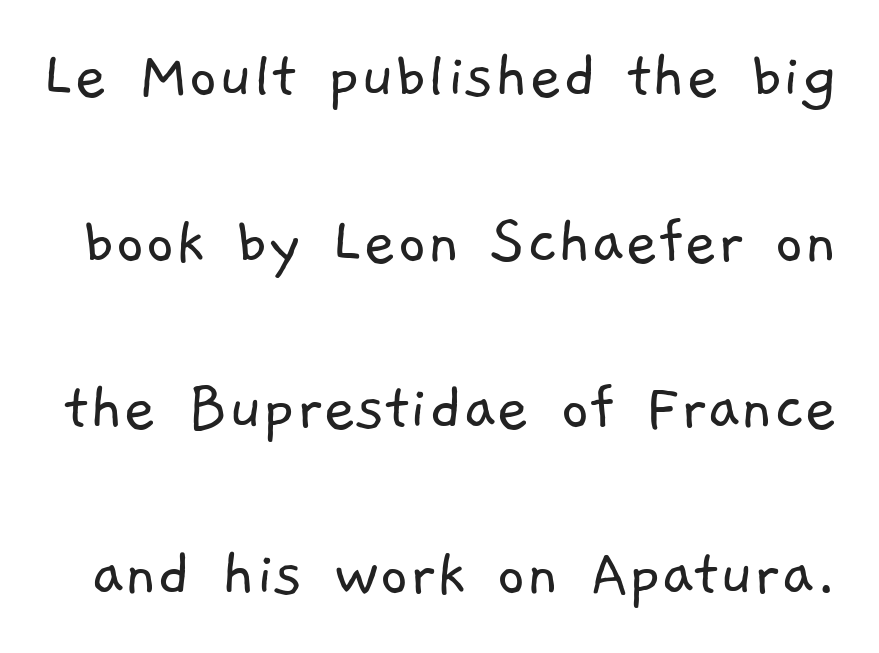
The image shows 71 px light sans-serif type; set loose line spacing (2.34x), normal letter spacing, not underlined; low stroke contrast and a medium x-height.
